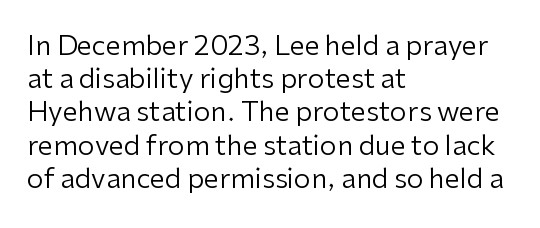
{"italic": "no", "bold": "no", "underline": "no", "align": "left", "line_spacing_ratio": 1.23, "letter_spacing": "normal", "letter_spacing_em": 0.0, "glyph_px": 27}
